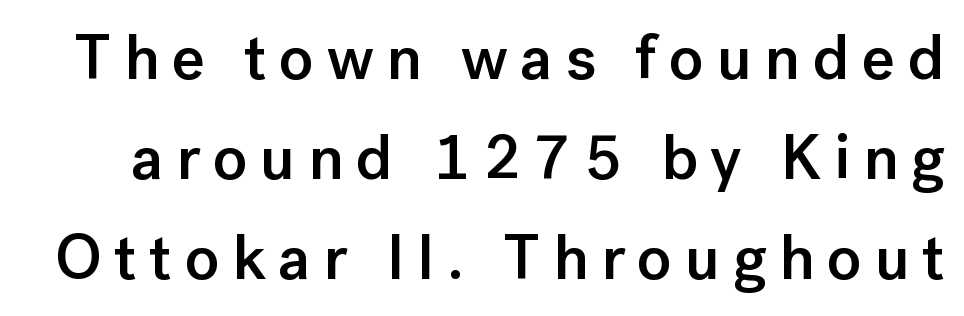
Q: Is the text bold? A: Semi-bold.
Q: Is the text italic (slanted)? A: No, it is upright.
Q: Is the typeface a serif or a sans-serif typeface? A: Sans-serif.
Q: Is the text underlined? A: No.
Q: Is the spacing between letters normal or unusually wide? A: Unusually wide.
Q: Is the spacing between lines tight, normal or loose? A: Normal.
Q: Width (condensed, normal, or wide)? A: Normal.
Q: Stroke contrast? A: Low.
Q: x-height? A: Medium.
Q: Monospaced? A: No.
